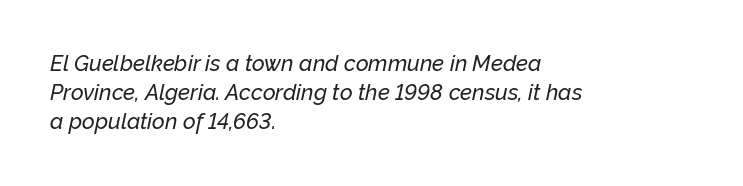
Q: Is the text italic (slanted)? A: Yes, it leans right by about 12 degrees.
Q: Is the text underlined? A: No.
Q: How is the paragraph aligned? A: Left-aligned.
Q: Is the spacing between letters normal or unusually wide? A: Normal.
Q: Is the spacing between lines tight, normal or loose? A: Normal.
